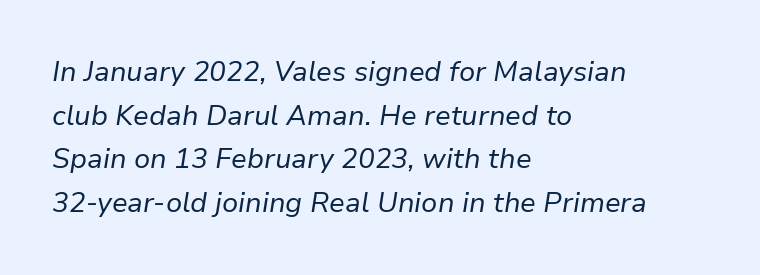
The glyphs look as if they've been sheared to an angle. No extra tracking has been applied to these lines. Letters rest on an invisible, unmarked baseline. No heavy texture on the line: the type isn't bold.
